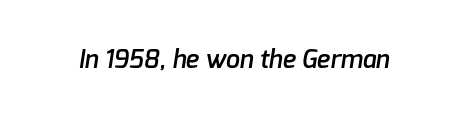
The image shows 25 px text type; set normal letter spacing, not underlined.
